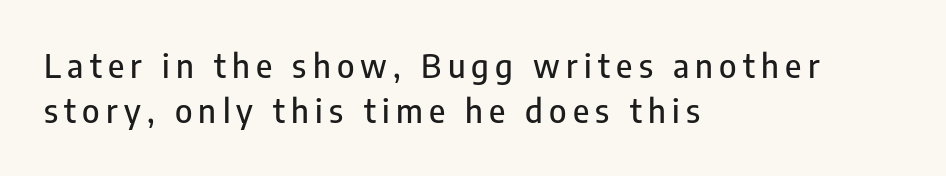
Font category for this specimen: sans-serif. Letters rest on an invisible, unmarked baseline. Ordinary non-slanted type is in use. Vertically, the passage feels balanced, rows spaced as you'd expect. Line beginnings align vertically; line endings do not.
